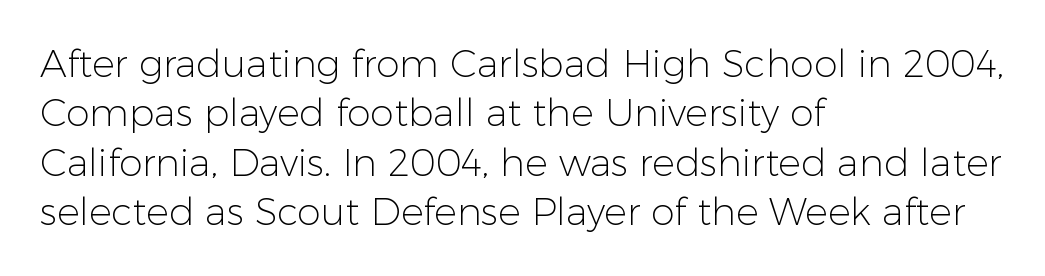
Q: Is the text bold? A: No.
Q: Is the text italic (slanted)? A: No, it is upright.
Q: Is the typeface a serif or a sans-serif typeface? A: Sans-serif.
Q: Is the text underlined? A: No.
Q: How is the paragraph aligned? A: Left-aligned.
Q: Is the spacing between letters normal or unusually wide? A: Normal.
Q: Is the spacing between lines tight, normal or loose? A: Normal.
Q: Width (condensed, normal, or wide)? A: Normal.
Q: Stroke contrast? A: Low.
Q: x-height? A: Medium.
Q: Monospaced? A: No.
